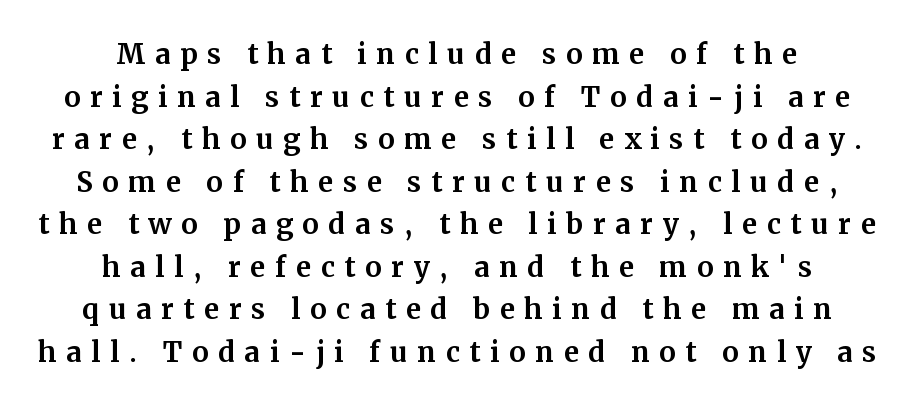
The image shows 37 px serif type, upright; set centered, tight line spacing (1.15x), unusually wide letter spacing (+0.26 em), not underlined; medium stroke contrast and a medium x-height.
